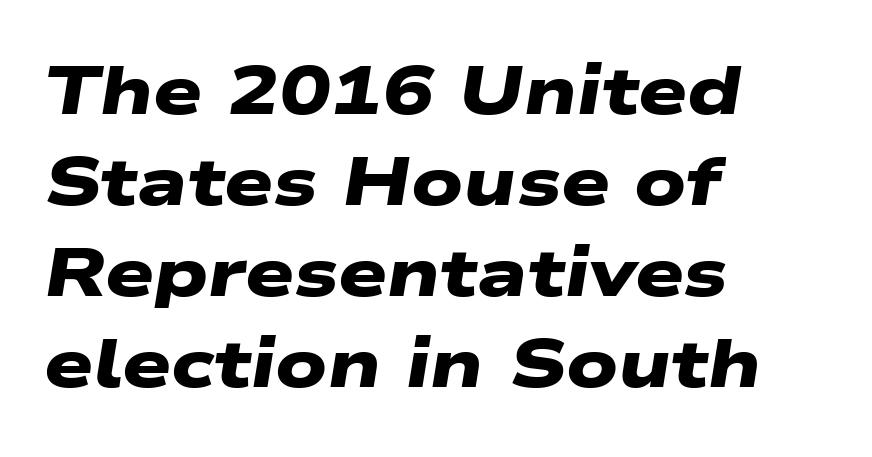
The image shows 69 px heavy, wide sans-serif type; set left-aligned, normal line spacing (1.32x), normal letter spacing, not underlined; low stroke contrast and a medium x-height.
